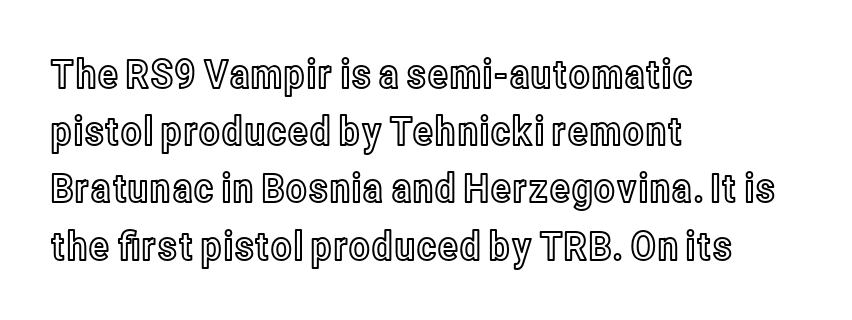
{"italic": "no", "width": "condensed", "x_height": "medium", "monospaced": "no", "underline": "no", "align": "left", "line_spacing": "normal", "line_spacing_ratio": 1.43, "letter_spacing": "normal", "letter_spacing_em": 0.0, "glyph_px": 40}
